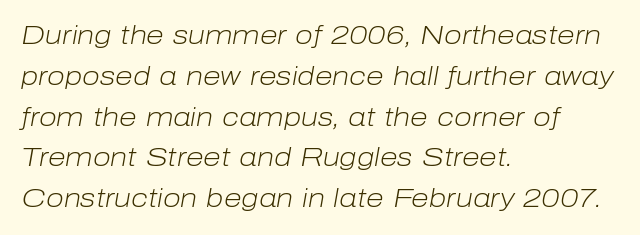
Evenly set lines give the paragraph a standard silhouette. Only glyphs here, with clear space below each row. How are the letters spaced? Ordinarily, with no added tracking. Weight class: somewhere from thin through regular. The typography opts for an oblique posture over an upright one. Where is the straight margin? On the left.
